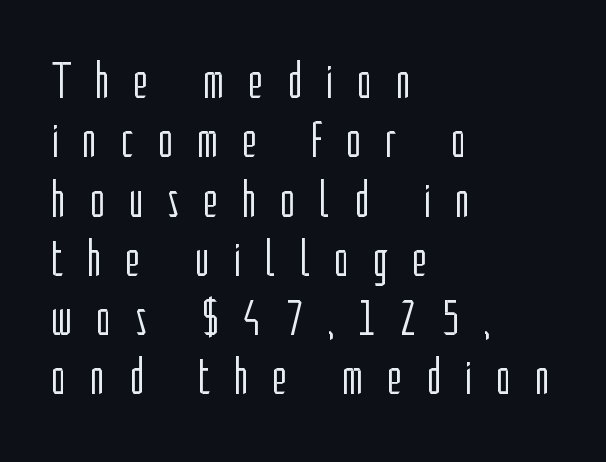
Interline gaps are noticeably narrow in this sample. The axis of the letterforms is exactly vertical. The strip under each line holds only bare page. Alignment: flush left.
